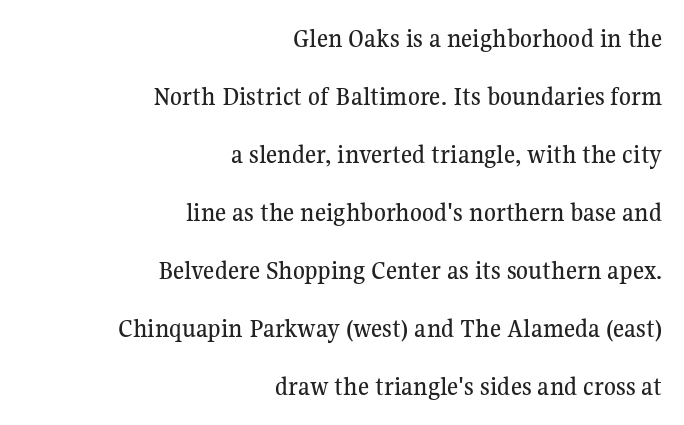
Anything drawn beneath the words? Only blank space. Baseline-to-baseline distance is far greater than the letter height. A typesetter would mark this as roman, not italic. The tracking reads as untouched default to a designer's eye. Notice how the passage keeps a crisp vertical edge on the right only.
